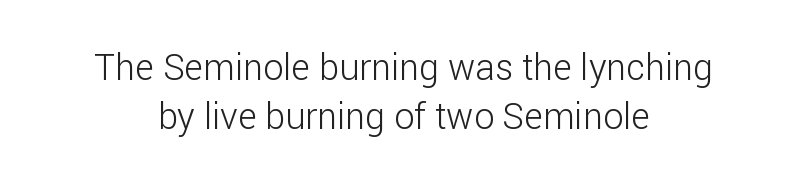
Q: Is the text bold? A: No.
Q: Is the text italic (slanted)? A: No, it is upright.
Q: Is the typeface a serif or a sans-serif typeface? A: Sans-serif.
Q: Is the text underlined? A: No.
Q: How is the paragraph aligned? A: Centered.
Q: Is the spacing between letters normal or unusually wide? A: Normal.
Q: Is the spacing between lines tight, normal or loose? A: Normal.
Q: Width (condensed, normal, or wide)? A: Normal.
Q: Stroke contrast? A: Low.
Q: x-height? A: Medium.
Q: Monospaced? A: No.
